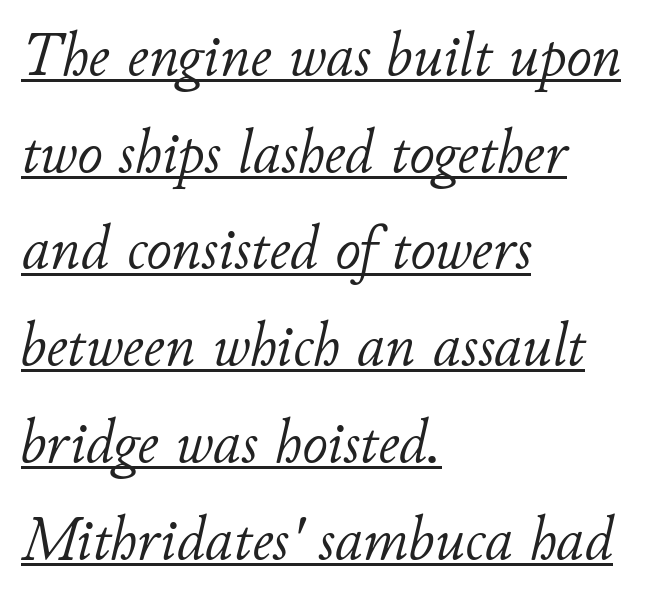
Q: Is the text bold? A: No.
Q: Is the text italic (slanted)? A: Yes, it leans right by about 11 degrees.
Q: Is the text underlined? A: Yes.
Q: How is the paragraph aligned? A: Left-aligned.
Q: Is the spacing between letters normal or unusually wide? A: Normal.
Q: Is the spacing between lines tight, normal or loose? A: Normal.
Q: Width (condensed, normal, or wide)? A: Normal.
Q: Stroke contrast? A: Low.
Q: x-height? A: Small.
Q: Monospaced? A: No.
